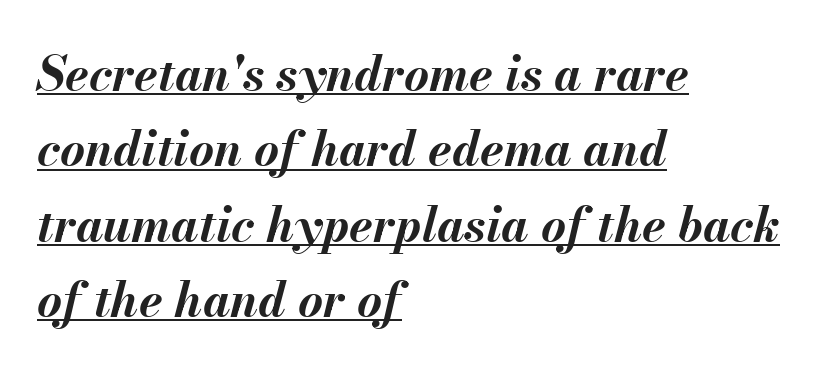
When letters slant like this, we call the style italic. Each word holds together tightly as a unit, with standard inter-letter gaps. A rule runs beneath these lines of type. Plenty of ink on the page — the face is bold.
